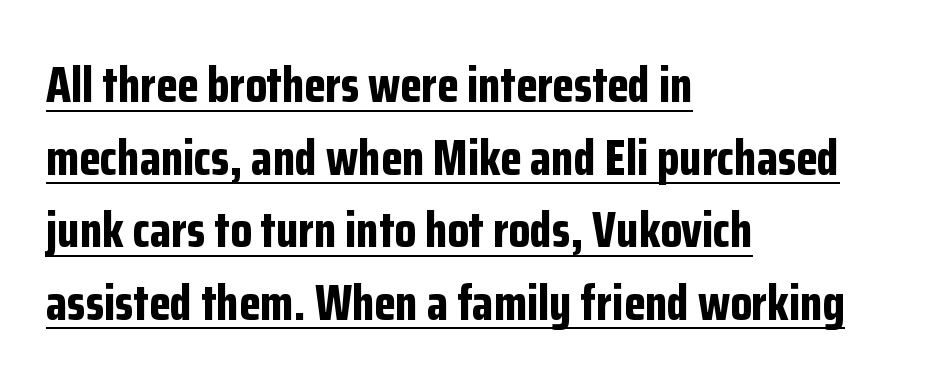
The passage is arranged the way most books set body copy — flush left. Strong, thick strokes mark this as bold type. Leading matches the norm, producing a regular column. Letterform terminals end flat and unadorned throughout the passage. When letters stand straight like this, we call the style roman or upright. Notice how a bar underscores the lettering throughout.
